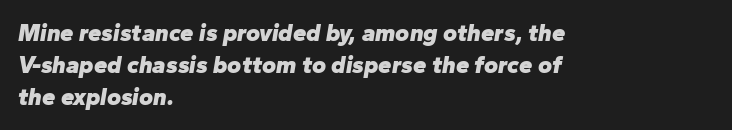
Slant detected: the letters are inclined. Just letters on the line, the space beneath them empty. A typesetter would call this zero additional tracking. As a designer I'd log this as weight 700, bold. Line spacing here is normal. This rendering uses left alignment, leaving the right contour irregular.
